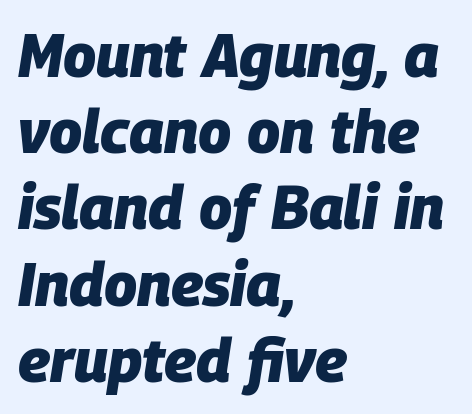
Q: Is the text bold? A: Yes.
Q: Is the text italic (slanted)? A: Yes, it leans right by about 9 degrees.
Q: Is the text underlined? A: No.
Q: How is the paragraph aligned? A: Left-aligned.
Q: Is the spacing between letters normal or unusually wide? A: Normal.
Q: Is the spacing between lines tight, normal or loose? A: Normal.
Q: Width (condensed, normal, or wide)? A: Normal.
Q: Stroke contrast? A: Low.
Q: x-height? A: Large.
Q: Monospaced? A: No.
